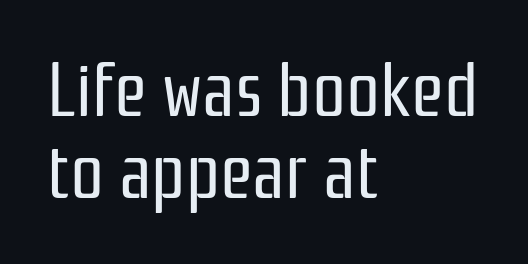
Alignment: flush left. Posture: vertical. To sum up the face: it is a sans, with no serifs. Varying glyph widths throughout — classic text-font behaviour.
